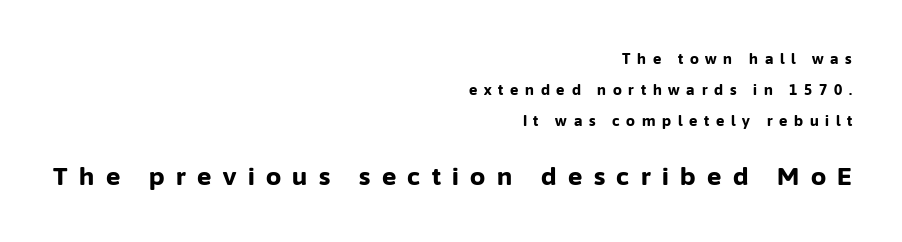
Q: Is the text bold? A: Yes.
Q: Is the text italic (slanted)? A: No, it is upright.
Q: Is the text underlined? A: No.
Q: How is the paragraph aligned? A: Right-aligned.
Q: Is the spacing between letters normal or unusually wide? A: Unusually wide.
Q: Is the spacing between lines tight, normal or loose? A: Loose.
Q: Which block of text is set in a larger size, the first (top) or the second (bottom)? A: The second (bottom) one.
